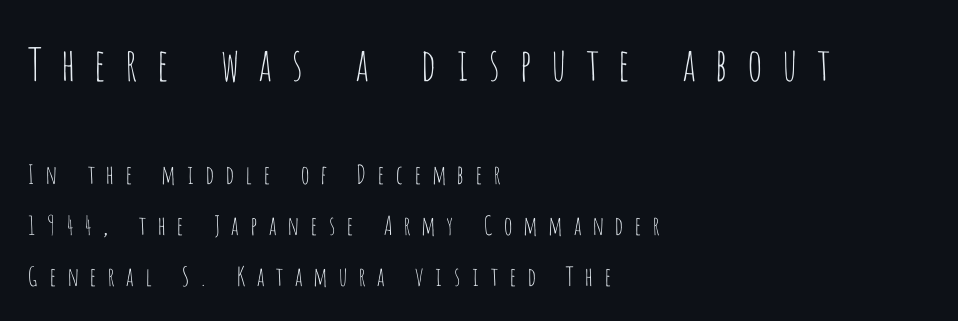
The image shows 45 px thin, condensed sans-serif type, upright; set left-aligned, loose line spacing (1.97x), unusually wide letter spacing (+0.38 em), not underlined; the first (top) block is 1.73x larger; low stroke contrast and a large x-height.
